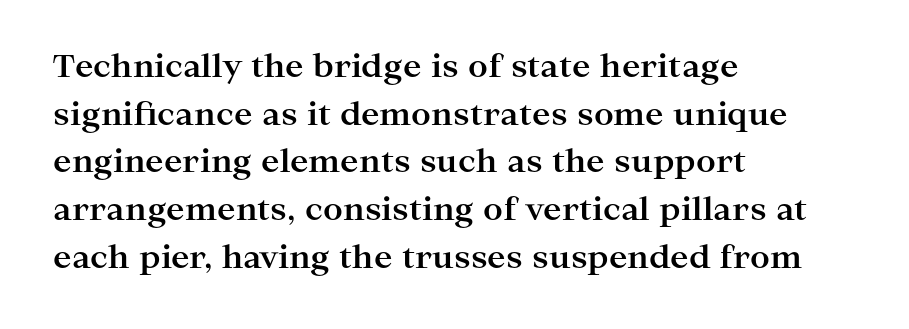
{"serif": "yes", "italic": "no", "bold": "yes", "weight": "bold", "width": "wide", "stroke_contrast": "high", "x_height": "medium", "monospaced": "no", "underline": "no", "align": "left", "line_spacing": "normal", "line_spacing_ratio": 1.54, "letter_spacing": "normal", "letter_spacing_em": 0.0, "glyph_px": 31}
